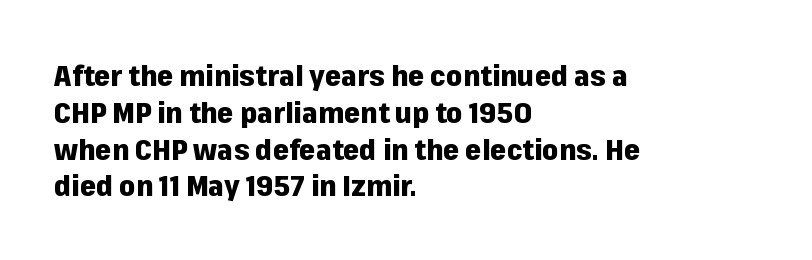
{"serif": "no", "italic": "no", "bold": "yes", "weight": "heavy", "width": "normal", "stroke_contrast": "low", "x_height": "medium", "monospaced": "no", "underline": "no", "align": "left", "line_spacing": "normal", "line_spacing_ratio": 1.27, "letter_spacing": "normal", "letter_spacing_em": 0.0, "glyph_px": 29}
